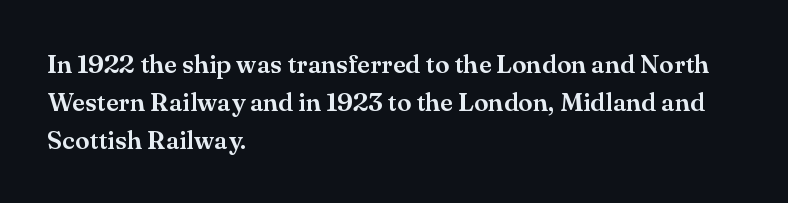
Vertical strokes here are truly vertical. Inter-character spacing is left at the font's built-in metrics. Beneath every word, the page is bare. The typesetter chose a ragged-right arrangement here. Quick note: interline space is typical.
